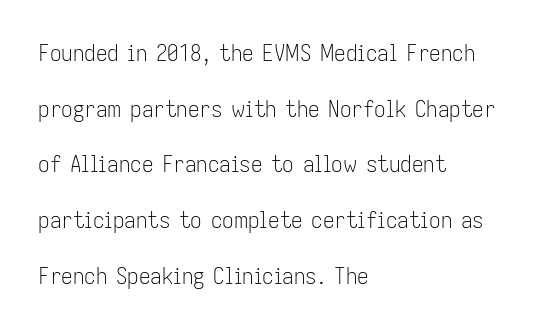
{"italic": "no", "bold": "no", "underline": "no", "align": "left", "line_spacing": "loose", "line_spacing_ratio": 2.42, "letter_spacing": "normal", "letter_spacing_em": 0.0, "glyph_px": 23}
